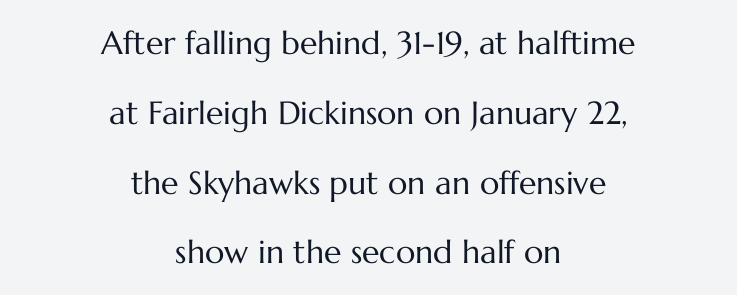
The strokes carry an ordinary text weight at most. Layout note: lines centered. The foot of each line stays bare and open. The face used here is proportionally spaced, like ordinary book or web type. Default kerning and tracking; the words read as compact shapes.
